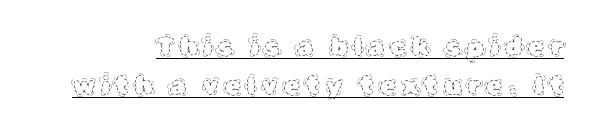
{"italic": "no", "bold": "no", "underline": "yes", "line_spacing": "normal", "line_spacing_ratio": 1.55, "letter_spacing": "wide", "letter_spacing_em": 0.26, "glyph_px": 25}
